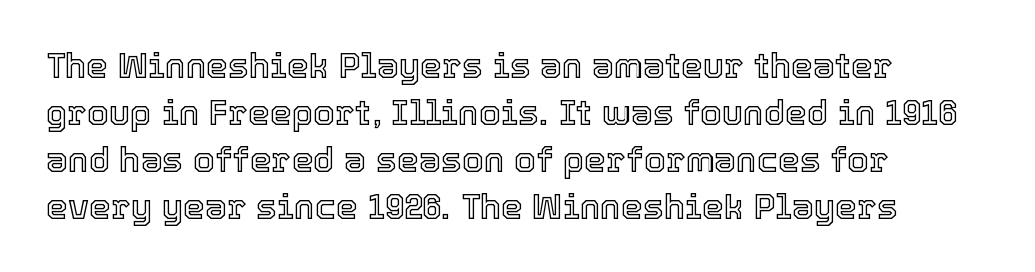
The image shows 35 px text type, upright; set left-aligned, normal line spacing (1.34x), normal letter spacing, not underlined; a medium x-height.
